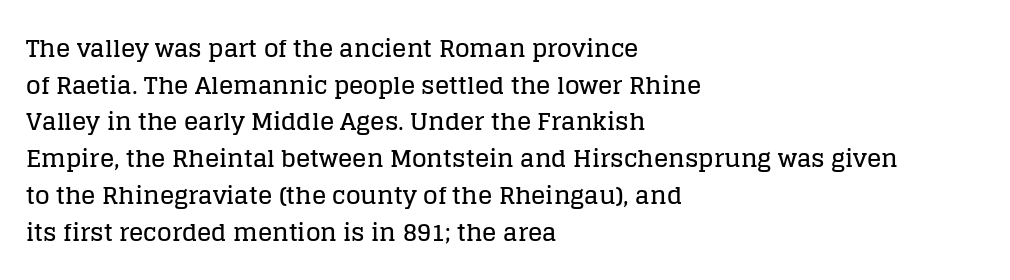
The image shows 24 px text type, upright; set left-aligned, normal line spacing (1.53x), normal letter spacing, not underlined.
